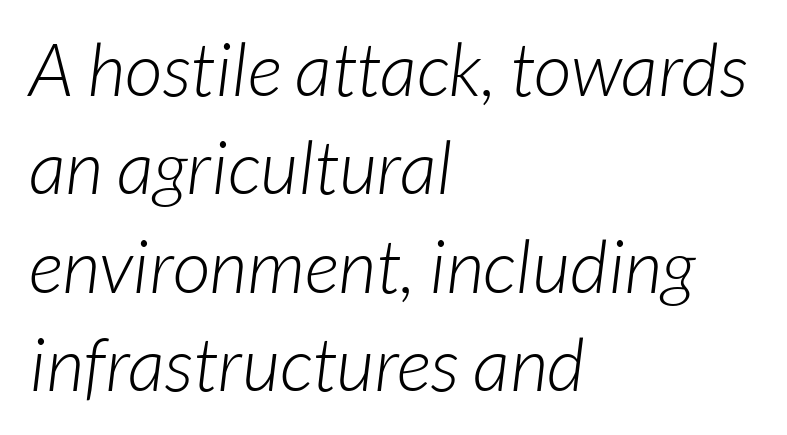
Q: Is the text bold? A: No.
Q: Is the typeface a serif or a sans-serif typeface? A: Sans-serif.
Q: Is the text underlined? A: No.
Q: How is the paragraph aligned? A: Left-aligned.
Q: Is the spacing between letters normal or unusually wide? A: Normal.
Q: Is the spacing between lines tight, normal or loose? A: Normal.
Q: Width (condensed, normal, or wide)? A: Normal.
Q: Stroke contrast? A: Low.
Q: x-height? A: Medium.
Q: Monospaced? A: No.
